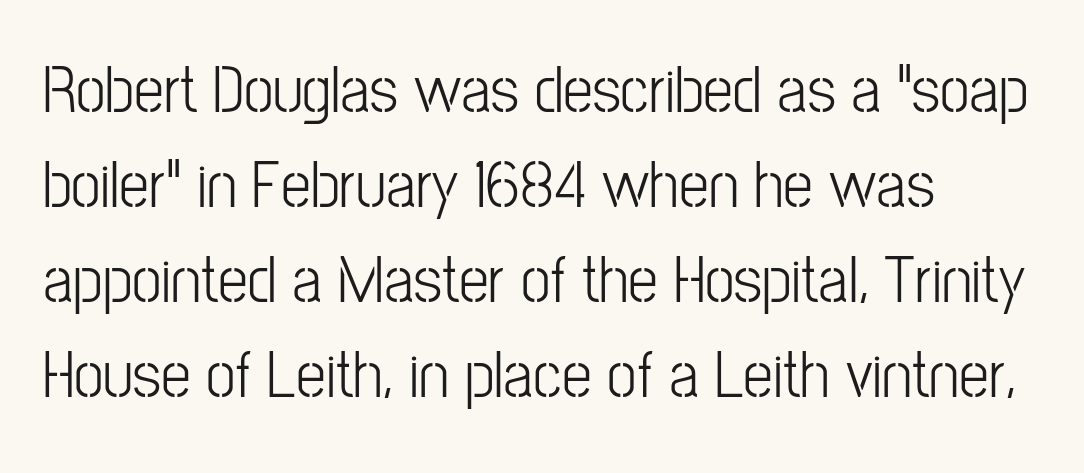
Q: Is the text bold? A: No.
Q: Is the text italic (slanted)? A: No, it is upright.
Q: Is the typeface a serif or a sans-serif typeface? A: Sans-serif.
Q: Is the text underlined? A: No.
Q: How is the paragraph aligned? A: Left-aligned.
Q: Is the spacing between letters normal or unusually wide? A: Normal.
Q: Is the spacing between lines tight, normal or loose? A: Normal.
Q: Width (condensed, normal, or wide)? A: Condensed.
Q: Stroke contrast? A: Low.
Q: x-height? A: Medium.
Q: Monospaced? A: No.
